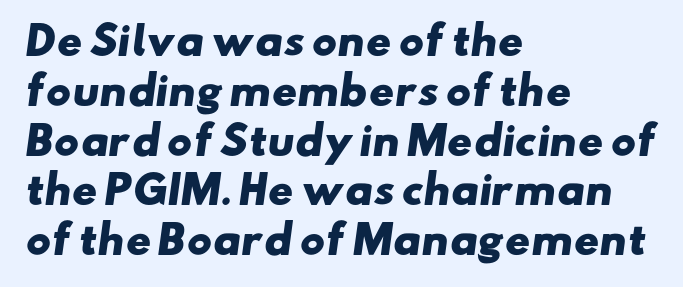
{"serif": "no", "bold": "yes", "weight": "heavy", "width": "wide", "stroke_contrast": "low", "x_height": "small", "monospaced": "no", "underline": "no", "align": "left", "line_spacing": "normal", "line_spacing_ratio": 1.31, "letter_spacing": "normal", "letter_spacing_em": 0.0, "glyph_px": 38}
